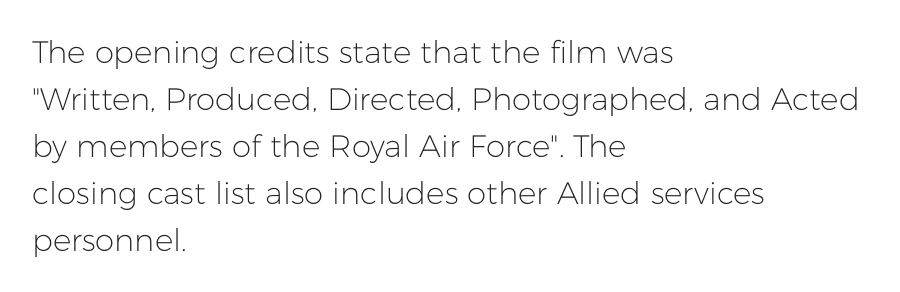
A typesetter would call this leading conventional body-copy spacing. A bare baseline throughout the passage. A quiet, ordinary-to-light weight characterises the typeface. Ascenders rise straight up at ninety degrees. Stroke terminals: plain, sans-serif.
